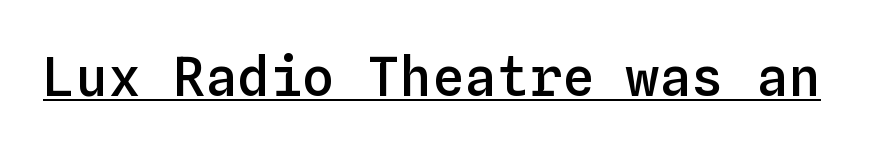
Q: Is the text bold? A: Semi-bold.
Q: Is the text italic (slanted)? A: No, it is upright.
Q: Is the text underlined? A: Yes.
Q: Is the spacing between letters normal or unusually wide? A: Normal.
Q: Width (condensed, normal, or wide)? A: Normal.
Q: Stroke contrast? A: Low.
Q: x-height? A: Medium.
Q: Monospaced? A: Yes.
